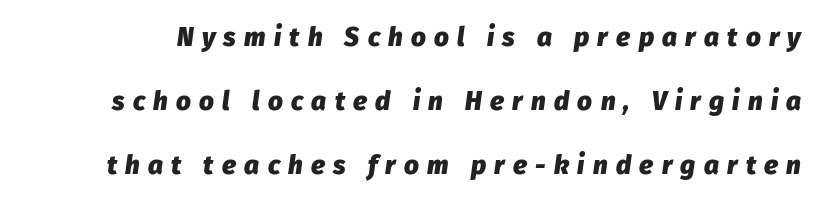
Q: Is the text bold? A: Yes.
Q: Is the text italic (slanted)? A: Yes, it leans right by about 8 degrees.
Q: Is the text underlined? A: No.
Q: Is the spacing between letters normal or unusually wide? A: Unusually wide.
Q: Is the spacing between lines tight, normal or loose? A: Loose.
